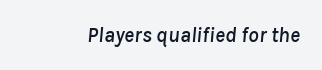
{"italic": "yes", "lean": "right", "slant_degrees": 8, "underline": "no", "letter_spacing": "normal", "letter_spacing_em": 0.0, "glyph_px": 21}
